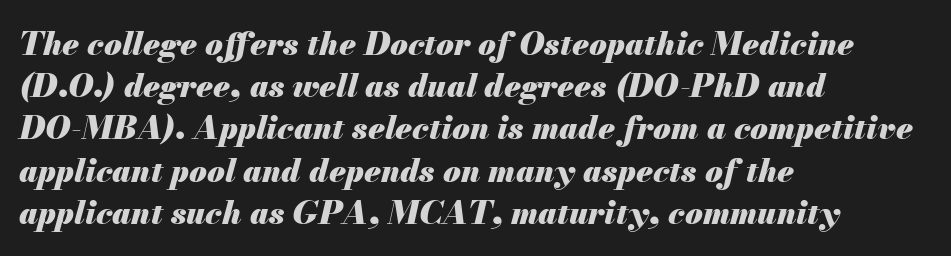
The image shows 32 px heavy type, italic (leaning right); set left-aligned, normal line spacing (1.32x), normal letter spacing, not underlined; medium stroke contrast and a small x-height.
